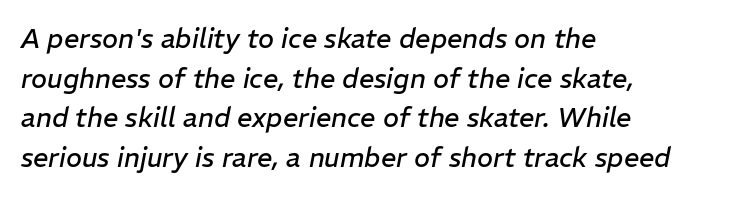
The image shows 27 px text type, italic (leaning right); set left-aligned, normal line spacing (1.47x), normal letter spacing, not underlined.
